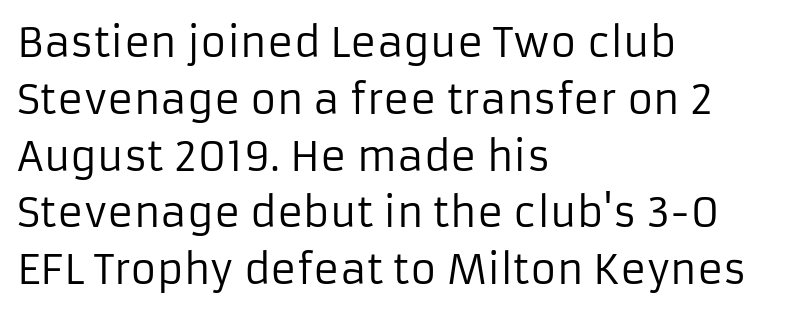
Q: Is the text bold? A: No.
Q: Is the text italic (slanted)? A: No, it is upright.
Q: Is the typeface a serif or a sans-serif typeface? A: Sans-serif.
Q: Is the text underlined? A: No.
Q: How is the paragraph aligned? A: Left-aligned.
Q: Is the spacing between letters normal or unusually wide? A: Normal.
Q: Is the spacing between lines tight, normal or loose? A: Normal.
Q: Width (condensed, normal, or wide)? A: Normal.
Q: Stroke contrast? A: Low.
Q: x-height? A: Medium.
Q: Monospaced? A: No.
